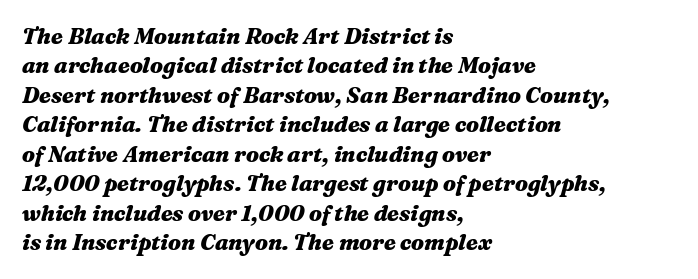
The image shows 22 px bold type, italic (leaning right); set left-aligned, normal line spacing (1.34x), normal letter spacing, not underlined.
